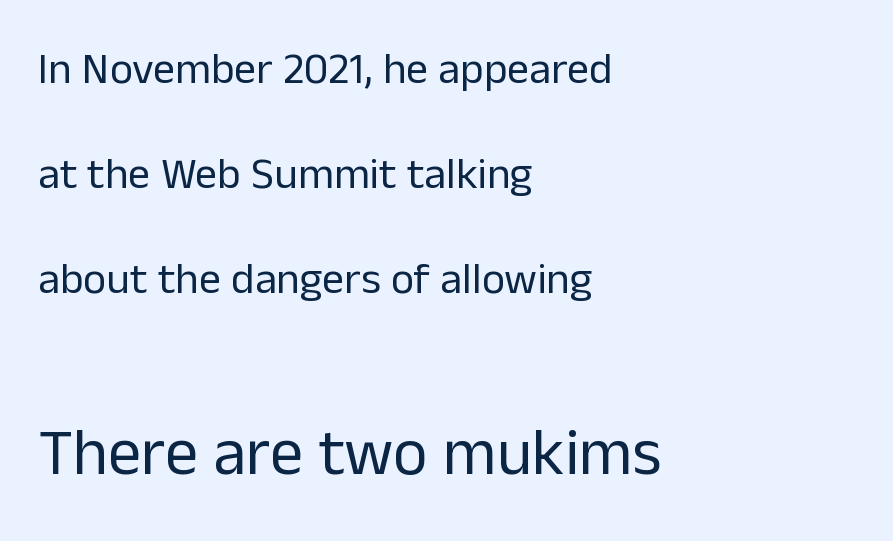
Q: Is the text bold? A: No.
Q: Is the text italic (slanted)? A: No, it is upright.
Q: Is the typeface a serif or a sans-serif typeface? A: Sans-serif.
Q: Is the text underlined? A: No.
Q: How is the paragraph aligned? A: Left-aligned.
Q: Is the spacing between letters normal or unusually wide? A: Normal.
Q: Is the spacing between lines tight, normal or loose? A: Loose.
Q: Which block of text is set in a larger size, the first (top) or the second (bottom)? A: The second (bottom) one.
Q: Width (condensed, normal, or wide)? A: Normal.
Q: Stroke contrast? A: Low.
Q: x-height? A: Medium.
Q: Monospaced? A: No.
